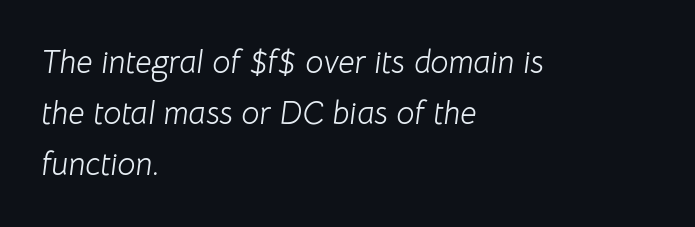
The image shows 32 px light type, italic (leaning right); set left-aligned, normal line spacing (1.59x), normal letter spacing, not underlined; low stroke contrast and a medium x-height.
